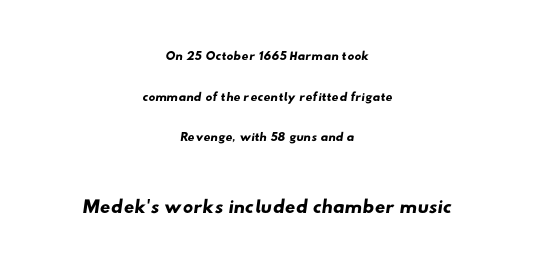
The image shows 29 px wide sans-serif type; set centered, loose line spacing (2.14x), normal letter spacing, not underlined; the second (bottom) block is 1.53x larger; low stroke contrast and a small x-height.
